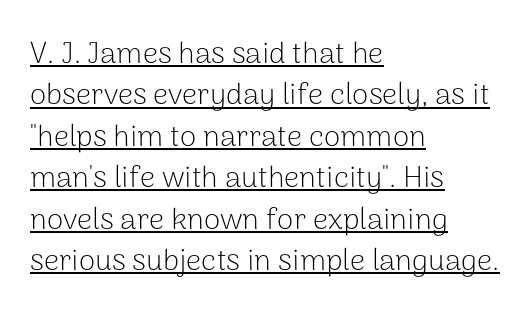
Q: Is the text bold? A: No.
Q: Is the text italic (slanted)? A: No, it is upright.
Q: Is the typeface a serif or a sans-serif typeface? A: Sans-serif.
Q: Is the text underlined? A: Yes.
Q: How is the paragraph aligned? A: Left-aligned.
Q: Is the spacing between letters normal or unusually wide? A: Normal.
Q: Is the spacing between lines tight, normal or loose? A: Normal.
Q: Width (condensed, normal, or wide)? A: Normal.
Q: Stroke contrast? A: Low.
Q: x-height? A: Medium.
Q: Monospaced? A: No.
